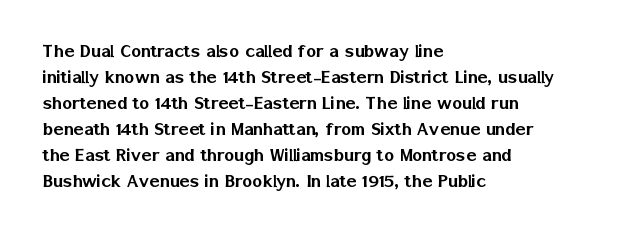
The typesetter chose a ragged-right arrangement here. The type sits square on the baseline with zero lean. There is no visible air inserted between adjacent glyphs. Has an underline been added? It has not.
